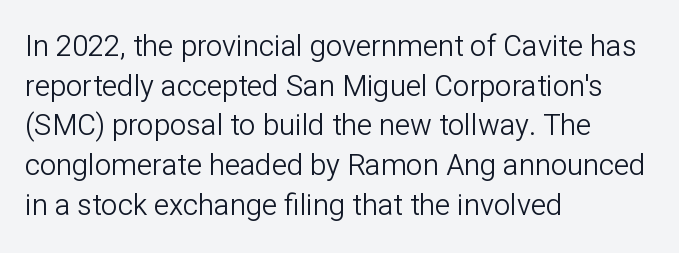
{"serif": "no", "italic": "no", "bold": "no", "weight": "light", "width": "normal", "stroke_contrast": "low", "x_height": "medium", "monospaced": "no", "underline": "no", "align": "left", "line_spacing": "normal", "line_spacing_ratio": 1.37, "letter_spacing": "normal", "letter_spacing_em": 0.0, "glyph_px": 29}
